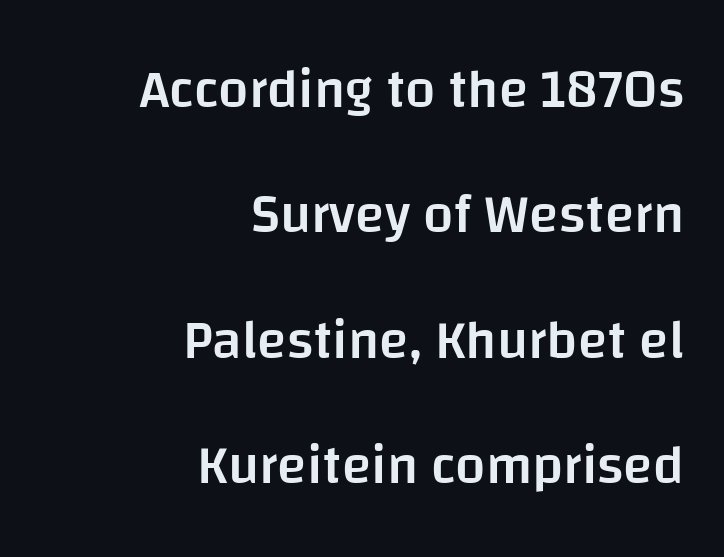
{"serif": "no", "italic": "no", "bold": "semi", "weight": "semibold", "width": "normal", "stroke_contrast": "low", "x_height": "large", "monospaced": "no", "underline": "no", "align": "right", "line_spacing": "loose", "line_spacing_ratio": 2.32, "letter_spacing": "normal", "letter_spacing_em": 0.0, "glyph_px": 54}
